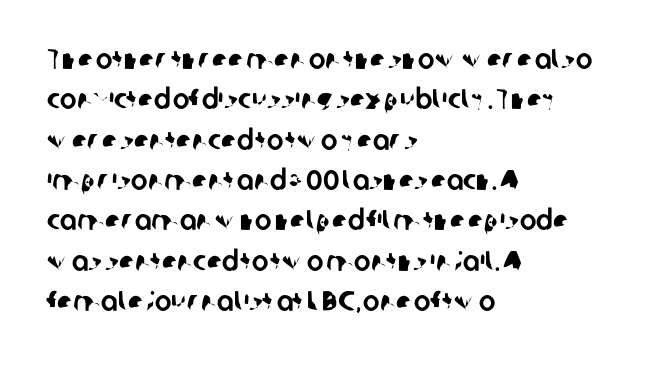
The image shows 28 px sans-serif type; set left-aligned, normal line spacing (1.44x), normal letter spacing, not underlined; low stroke contrast and a medium x-height.
